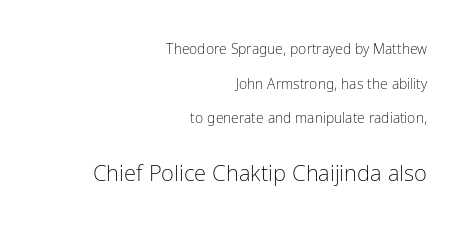
{"italic": "no", "bold": "no", "underline": "no", "align": "right", "line_spacing": "loose", "line_spacing_ratio": 2.47, "letter_spacing": "normal", "letter_spacing_em": 0.0, "larger_block": "second", "size_ratio": 1.57, "glyph_px": 22}
